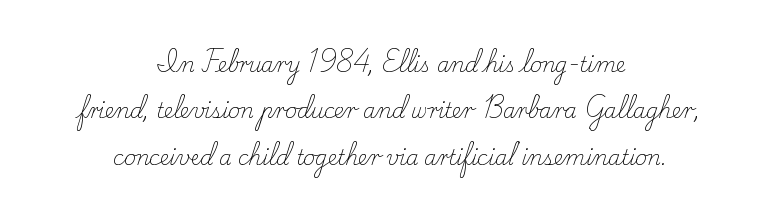
The image shows 20 px text type; set centered, loose line spacing (2.32x), normal letter spacing, not underlined.
